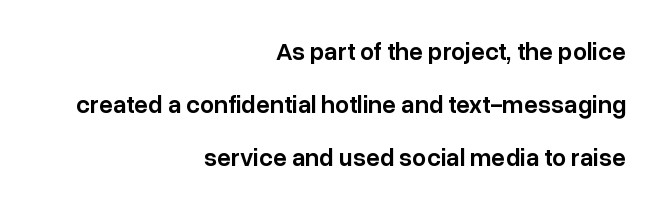
Does the copy run flush right? Yes — the right margin is perfectly even. Every character sits straight up, as roman type does. Does extra space separate the letters? No, they use regular spacing. Compared with an ordinary text face, these strokes are moderately heavier — a semibold. The strip under each line holds only bare page.
